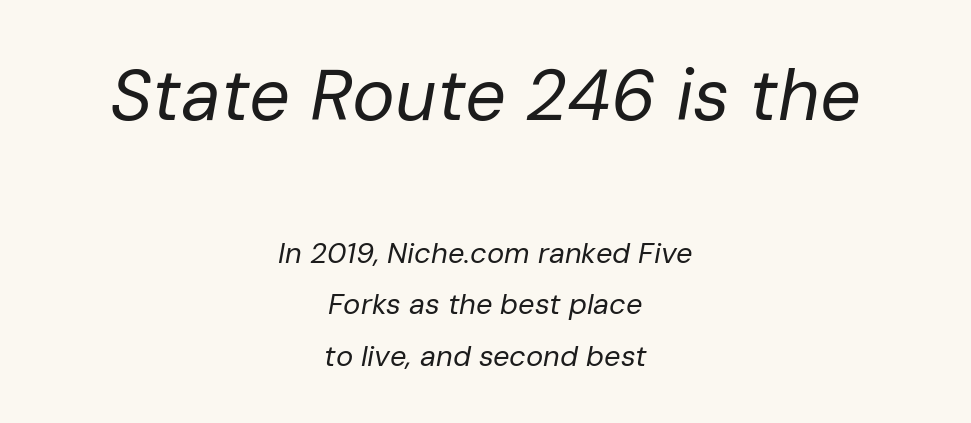
Anything drawn beneath the words? Only blank space. A typesetter would call this proportional, since set widths differ per character. You get the large type first, then a drop to smaller type. The strokes are not fattened; the text isn't bold.
